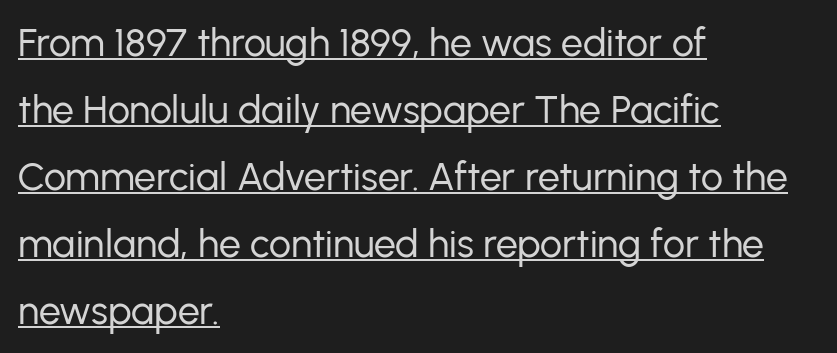
{"serif": "no", "italic": "no", "bold": "no", "weight": "regular", "width": "normal", "stroke_contrast": "low", "x_height": "medium", "monospaced": "no", "underline": "yes", "align": "left", "line_spacing_ratio": 1.72, "letter_spacing": "normal", "letter_spacing_em": 0.0, "glyph_px": 39}
